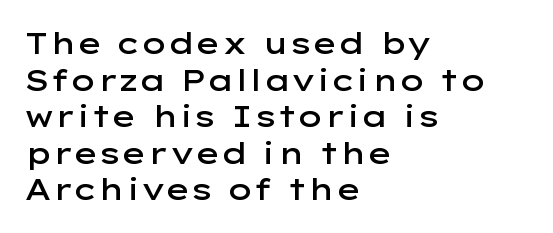
{"serif": "no", "italic": "no", "bold": "semi", "weight": "semibold", "width": "wide", "stroke_contrast": "low", "x_height": "medium", "monospaced": "no", "underline": "no", "align": "left", "line_spacing_ratio": 1.22, "letter_spacing": "normal", "letter_spacing_em": 0.0, "glyph_px": 30}
